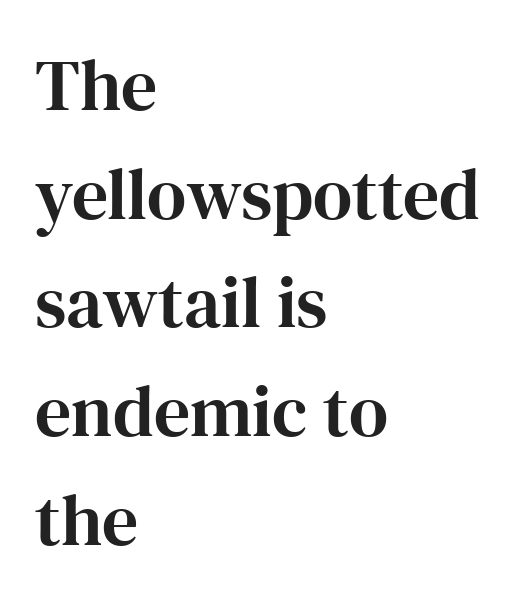
{"serif": "yes", "italic": "no", "width": "normal", "stroke_contrast": "high", "x_height": "medium", "monospaced": "no", "underline": "no", "align": "left", "line_spacing": "normal", "line_spacing_ratio": 1.51, "letter_spacing": "normal", "letter_spacing_em": 0.0, "glyph_px": 72}
